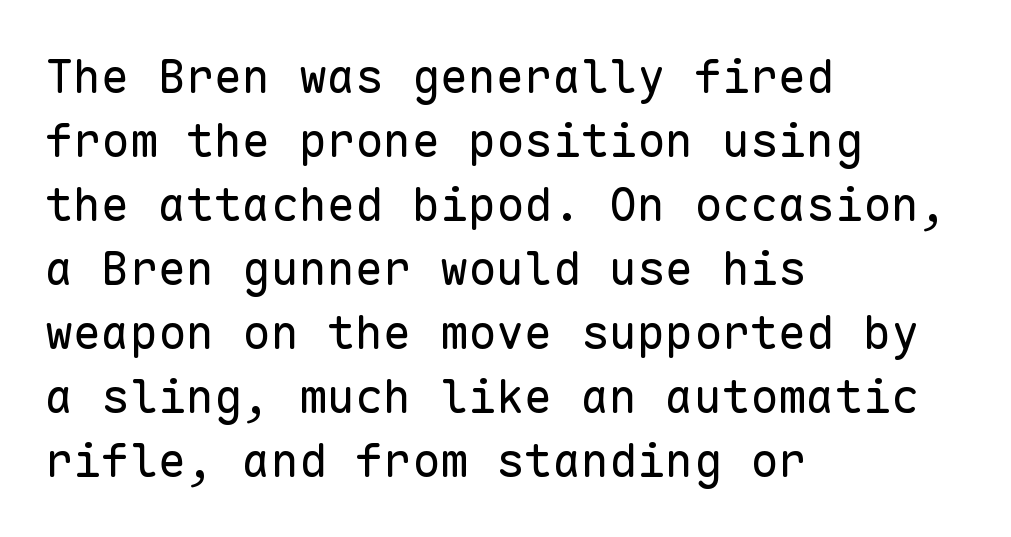
{"serif": "no", "italic": "no", "bold": "no", "weight": "regular", "width": "normal", "stroke_contrast": "low", "x_height": "medium", "monospaced": "yes", "underline": "no", "align": "left", "line_spacing": "normal", "line_spacing_ratio": 1.36, "letter_spacing": "normal", "letter_spacing_em": 0.0, "glyph_px": 47}
